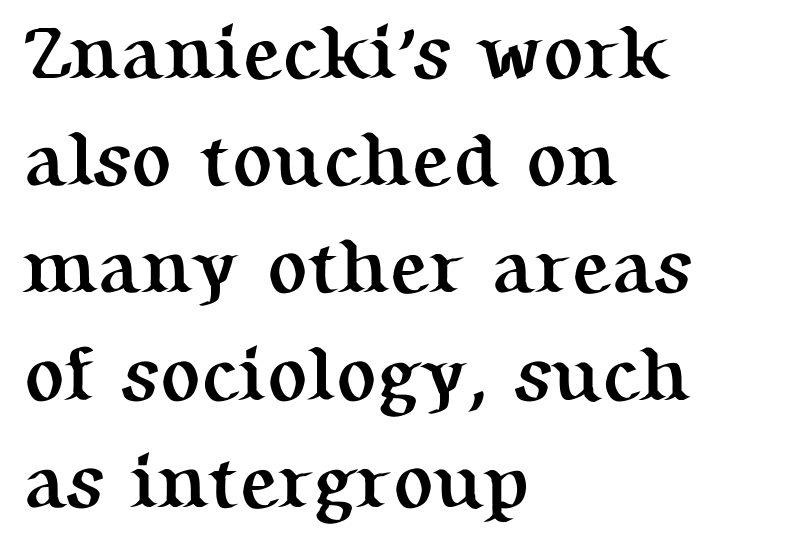
Q: Is the text bold? A: Yes.
Q: Is the text italic (slanted)? A: No, it is upright.
Q: Is the typeface a serif or a sans-serif typeface? A: Serif.
Q: Is the text underlined? A: No.
Q: How is the paragraph aligned? A: Left-aligned.
Q: Is the spacing between letters normal or unusually wide? A: Normal.
Q: Is the spacing between lines tight, normal or loose? A: Normal.
Q: Width (condensed, normal, or wide)? A: Normal.
Q: Stroke contrast? A: Medium.
Q: x-height? A: Medium.
Q: Monospaced? A: No.
